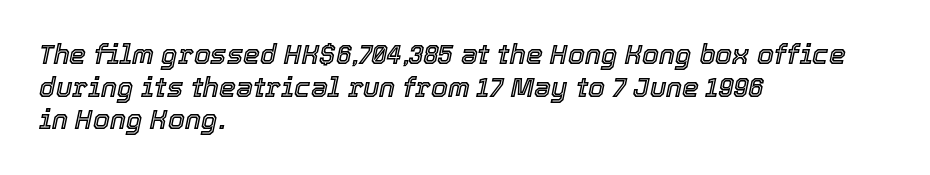
The image shows 27 px text type, italic (leaning right); set left-aligned, line spacing 1.21x, normal letter spacing, not underlined.
